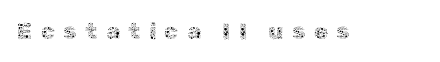
The image shows 23 px text type, upright; set unusually wide letter spacing (+0.36 em), not underlined.
